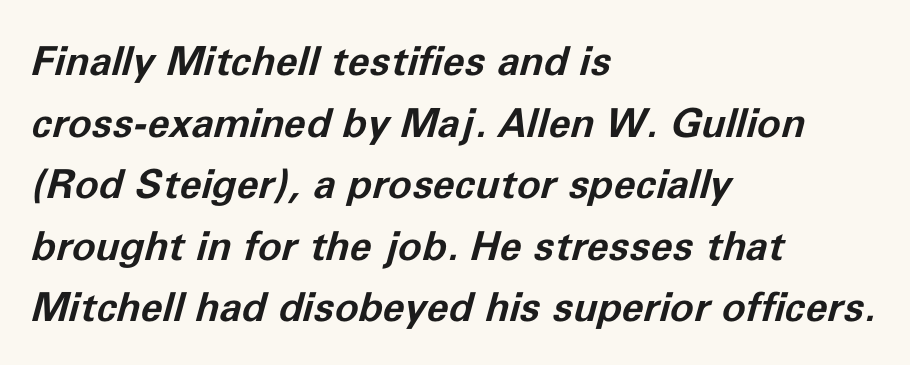
Q: Is the text bold? A: Yes.
Q: Is the text italic (slanted)? A: Yes, it leans right by about 11 degrees.
Q: Is the text underlined? A: No.
Q: How is the paragraph aligned? A: Left-aligned.
Q: Is the spacing between letters normal or unusually wide? A: Normal.
Q: Is the spacing between lines tight, normal or loose? A: Normal.
Q: Width (condensed, normal, or wide)? A: Normal.
Q: Stroke contrast? A: Low.
Q: x-height? A: Medium.
Q: Monospaced? A: No.
